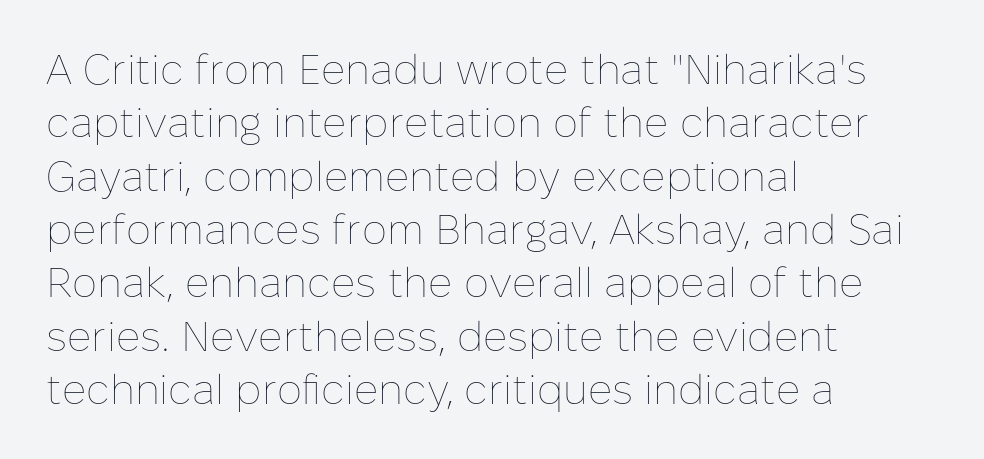
The image shows 42 px thin type, upright; set left-aligned, normal line spacing (1.27x), normal letter spacing, not underlined; low stroke contrast and a medium x-height.
